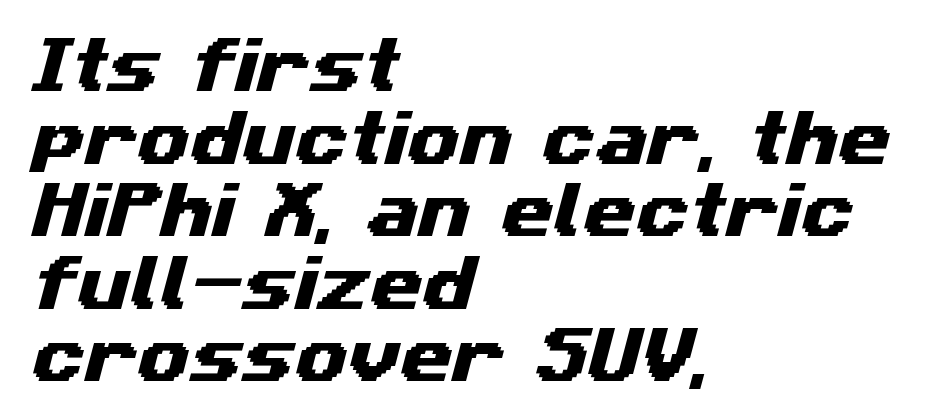
{"serif": "no", "width": "wide", "stroke_contrast": "medium", "x_height": "medium", "monospaced": "no", "underline": "no", "align": "left", "line_spacing_ratio": 1.21, "letter_spacing": "normal", "letter_spacing_em": 0.0, "glyph_px": 60}
